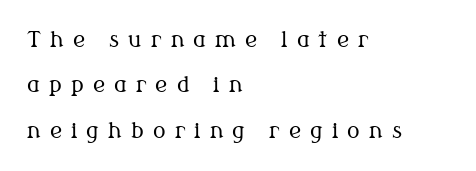
The image shows 21 px text type, upright; set left-aligned, loose line spacing (2.16x), unusually wide letter spacing (+0.44 em), not underlined.
